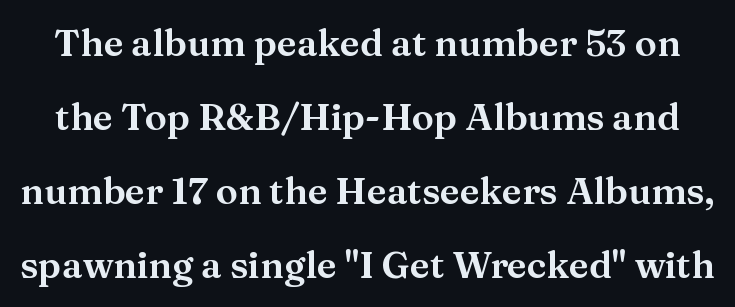
Q: Is the text italic (slanted)? A: No, it is upright.
Q: Is the typeface a serif or a sans-serif typeface? A: Serif.
Q: Is the text underlined? A: No.
Q: Is the spacing between letters normal or unusually wide? A: Normal.
Q: Is the spacing between lines tight, normal or loose? A: Loose.
Q: Width (condensed, normal, or wide)? A: Normal.
Q: Stroke contrast? A: Medium.
Q: x-height? A: Medium.
Q: Monospaced? A: No.
